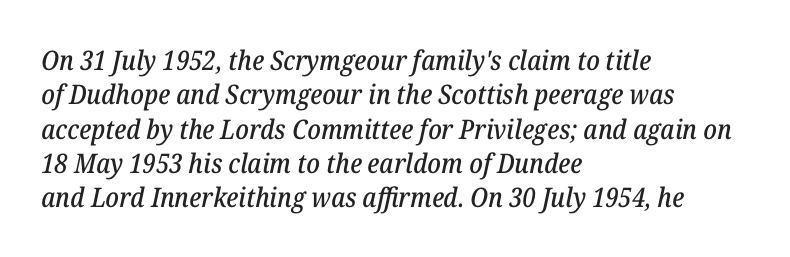
{"italic": "yes", "lean": "right", "slant_degrees": 12, "underline": "no", "align": "left", "line_spacing": "normal", "line_spacing_ratio": 1.27, "letter_spacing": "normal", "letter_spacing_em": 0.0, "glyph_px": 27}
